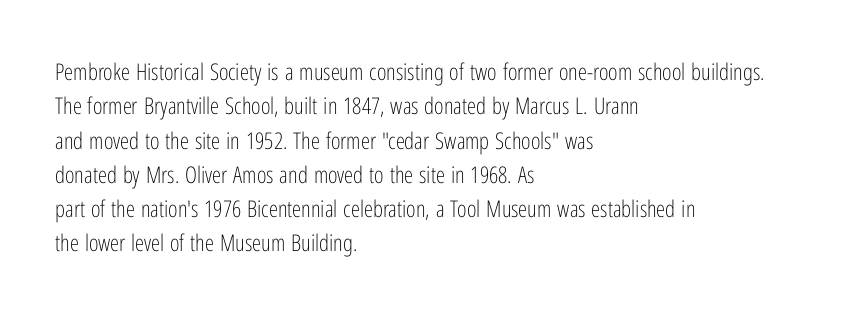
The image shows 23 px text type, upright; set left-aligned, normal line spacing (1.49x), normal letter spacing, not underlined.
